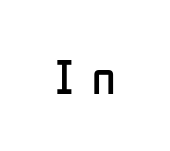
Q: Is the text bold? A: No.
Q: Is the text italic (slanted)? A: No, it is upright.
Q: Is the typeface a serif or a sans-serif typeface? A: Sans-serif.
Q: Is the text underlined? A: No.
Q: Is the spacing between letters normal or unusually wide? A: Unusually wide.
Q: Width (condensed, normal, or wide)? A: Condensed.
Q: Stroke contrast? A: Low.
Q: x-height? A: Medium.
Q: Monospaced? A: No.
